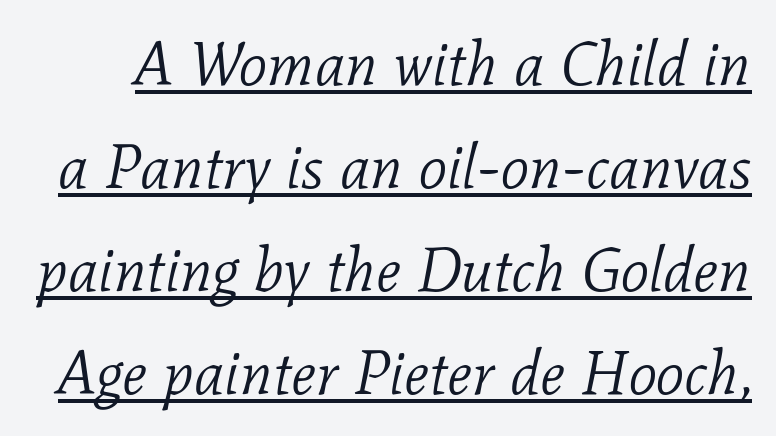
The type family on display is of the serif kind. What decoration does the sample have? An underline. Notice how descenders clear the ascenders below comfortably — that's standard leading. The letters are slanted; this is an italic face. Unbolded letterforms with no extra heft. What stands out about the letter spacing? Nothing — it is the standard amount.
